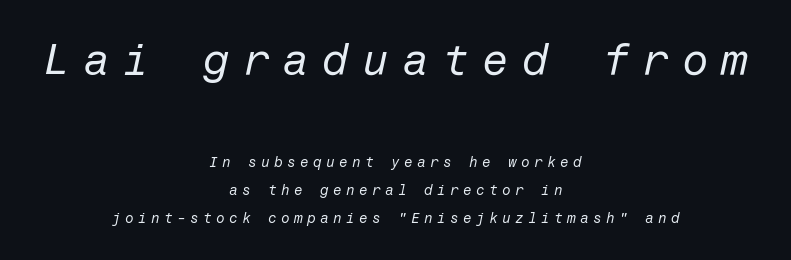
{"italic": "yes", "lean": "right", "slant_degrees": 12, "bold": "no", "weight": "regular", "width": "normal", "stroke_contrast": "low", "x_height": "medium", "underline": "no", "align": "center", "line_spacing": "loose", "line_spacing_ratio": 1.99, "letter_spacing": "wide", "letter_spacing_em": 0.31, "larger_block": "first", "size_ratio": 3.07, "glyph_px": 43}
